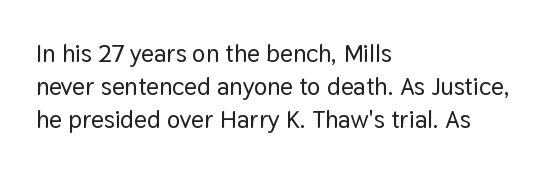
The image shows 25 px text type, upright; set left-aligned, normal line spacing (1.32x), normal letter spacing, not underlined.
